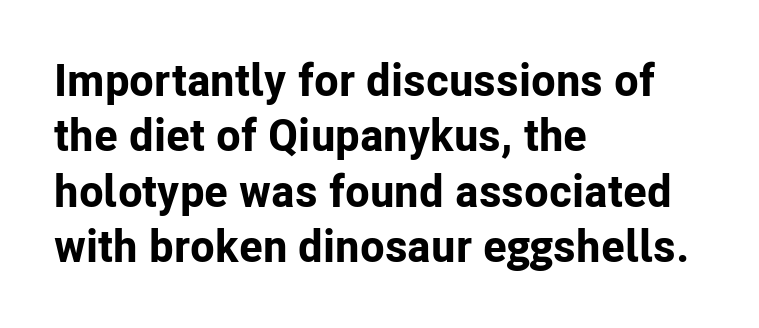
{"serif": "no", "italic": "no", "bold": "yes", "weight": "bold", "width": "normal", "stroke_contrast": "low", "x_height": "medium", "monospaced": "no", "underline": "no", "align": "left", "line_spacing_ratio": 1.23, "letter_spacing": "normal", "letter_spacing_em": 0.0, "glyph_px": 45}
